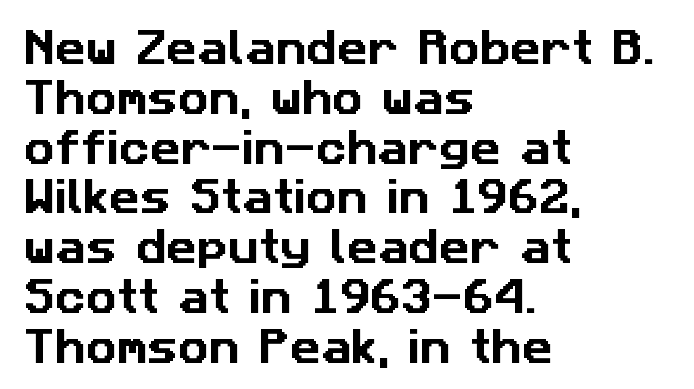
The image shows 38 px sans-serif type; set left-aligned, normal line spacing (1.31x), normal letter spacing, not underlined; low stroke contrast and a medium x-height.
